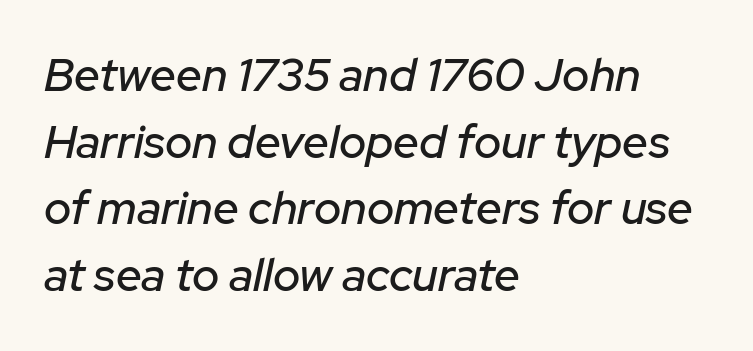
{"italic": "yes", "lean": "right", "slant_degrees": 12, "width": "normal", "stroke_contrast": "low", "x_height": "medium", "monospaced": "no", "underline": "no", "align": "left", "line_spacing": "normal", "line_spacing_ratio": 1.45, "letter_spacing": "normal", "letter_spacing_em": 0.0, "glyph_px": 46}
